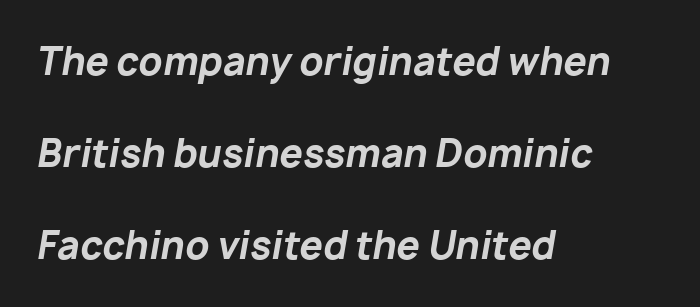
Q: Is the text bold? A: Yes.
Q: Is the text italic (slanted)? A: Yes, it leans right by about 10 degrees.
Q: Is the text underlined? A: No.
Q: How is the paragraph aligned? A: Left-aligned.
Q: Is the spacing between letters normal or unusually wide? A: Normal.
Q: Is the spacing between lines tight, normal or loose? A: Loose.
Q: Width (condensed, normal, or wide)? A: Normal.
Q: Stroke contrast? A: Low.
Q: x-height? A: Medium.
Q: Monospaced? A: No.
